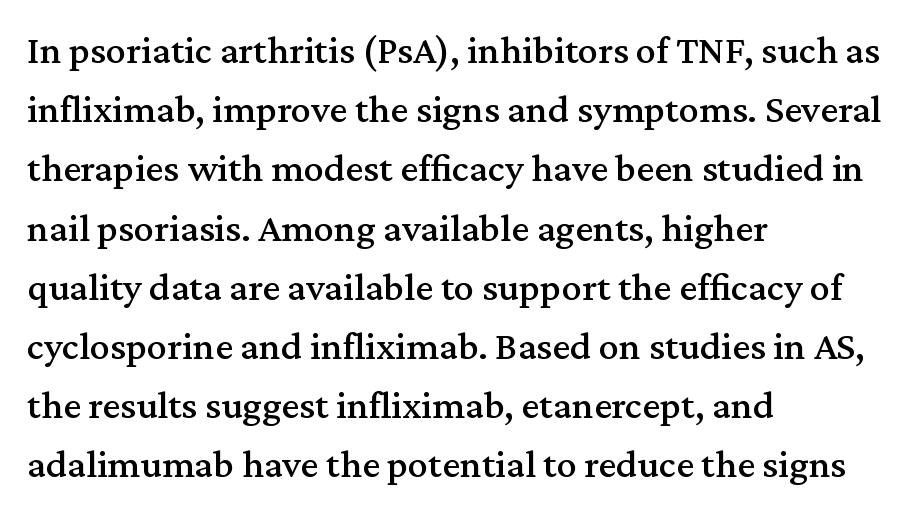
{"serif": "yes", "italic": "no", "width": "normal", "stroke_contrast": "medium", "x_height": "medium", "monospaced": "no", "underline": "no", "align": "left", "line_spacing": "normal", "line_spacing_ratio": 1.48, "letter_spacing": "normal", "letter_spacing_em": 0.0, "glyph_px": 40}
